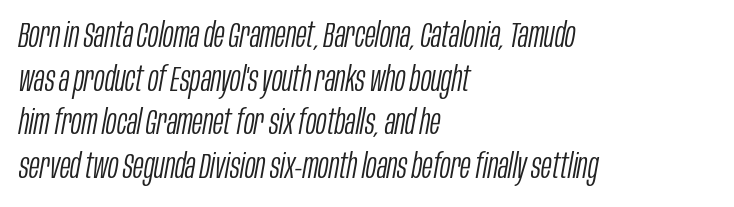
{"italic": "yes", "lean": "right", "slant_degrees": 10, "bold": "no", "weight": "light", "width": "condensed", "stroke_contrast": "low", "x_height": "large", "monospaced": "no", "underline": "no", "align": "left", "line_spacing": "normal", "line_spacing_ratio": 1.25, "letter_spacing": "normal", "letter_spacing_em": 0.0, "glyph_px": 35}
